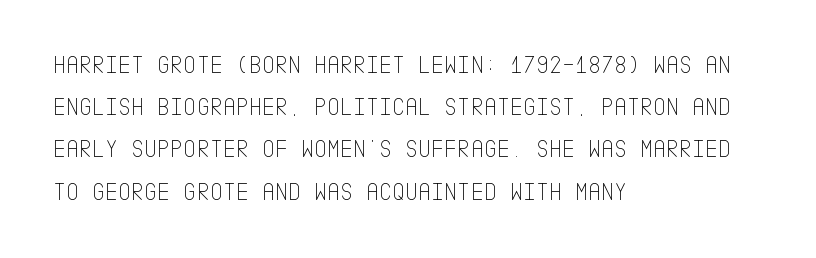
The passage shown has conventional tracking throughout. Is there much room between lines? A standard amount, neither cramped nor airy. Nobody drew a line under any word here. No italicization has been applied; the sample stays upright.
